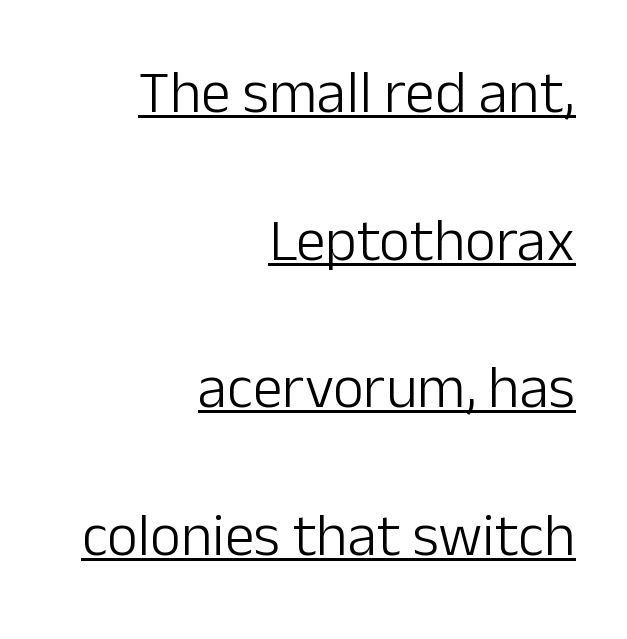
Q: Is the text bold? A: No.
Q: Is the text italic (slanted)? A: No, it is upright.
Q: Is the typeface a serif or a sans-serif typeface? A: Sans-serif.
Q: Is the text underlined? A: Yes.
Q: How is the paragraph aligned? A: Right-aligned.
Q: Is the spacing between letters normal or unusually wide? A: Normal.
Q: Is the spacing between lines tight, normal or loose? A: Loose.
Q: Width (condensed, normal, or wide)? A: Normal.
Q: Stroke contrast? A: Low.
Q: x-height? A: Medium.
Q: Monospaced? A: No.
